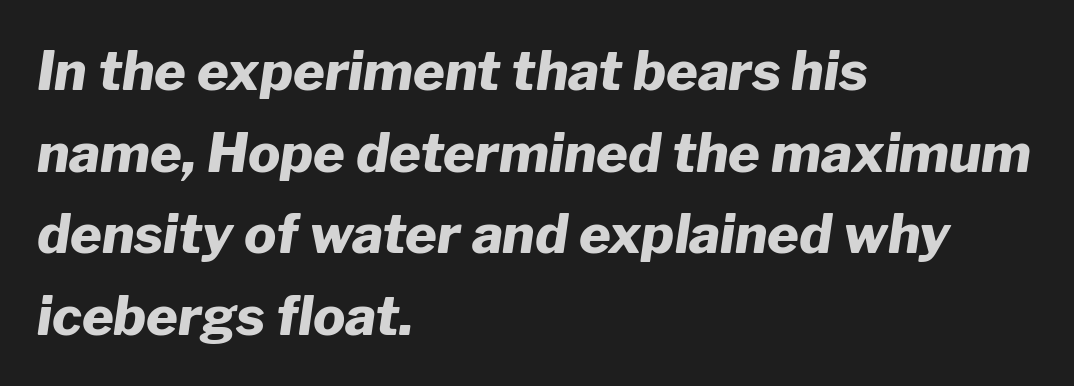
Q: Is the text bold? A: Yes.
Q: Is the text italic (slanted)? A: Yes, it leans right by about 8 degrees.
Q: Is the text underlined? A: No.
Q: How is the paragraph aligned? A: Left-aligned.
Q: Is the spacing between letters normal or unusually wide? A: Normal.
Q: Is the spacing between lines tight, normal or loose? A: Normal.
Q: Width (condensed, normal, or wide)? A: Normal.
Q: Stroke contrast? A: Low.
Q: x-height? A: Medium.
Q: Monospaced? A: No.
